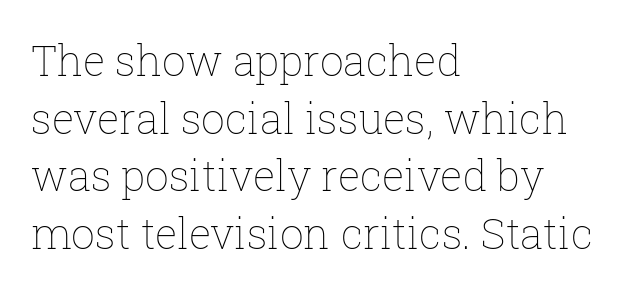
{"italic": "no", "bold": "no", "weight": "thin", "width": "normal", "stroke_contrast": "low", "x_height": "medium", "monospaced": "no", "underline": "no", "align": "left", "line_spacing": "normal", "line_spacing_ratio": 1.37, "letter_spacing": "normal", "letter_spacing_em": 0.0, "glyph_px": 42}
